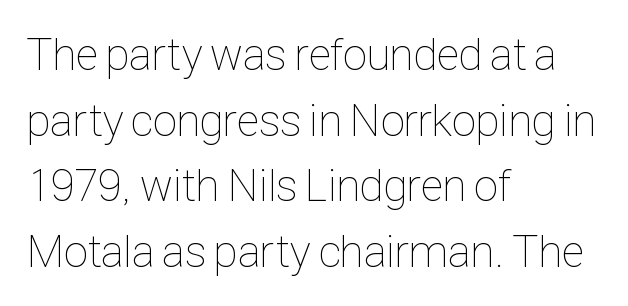
Q: Is the text bold? A: No.
Q: Is the text italic (slanted)? A: No, it is upright.
Q: Is the text underlined? A: No.
Q: How is the paragraph aligned? A: Left-aligned.
Q: Is the spacing between letters normal or unusually wide? A: Normal.
Q: Is the spacing between lines tight, normal or loose? A: Normal.
Q: Width (condensed, normal, or wide)? A: Condensed.
Q: Stroke contrast? A: Low.
Q: x-height? A: Medium.
Q: Monospaced? A: No.
